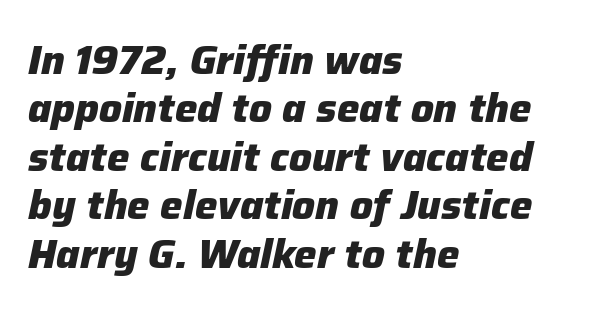
Q: Is the text bold? A: Yes.
Q: Is the text italic (slanted)? A: Yes, it leans right by about 12 degrees.
Q: Is the text underlined? A: No.
Q: How is the paragraph aligned? A: Left-aligned.
Q: Is the spacing between letters normal or unusually wide? A: Normal.
Q: Width (condensed, normal, or wide)? A: Normal.
Q: Stroke contrast? A: Low.
Q: x-height? A: Medium.
Q: Monospaced? A: No.
